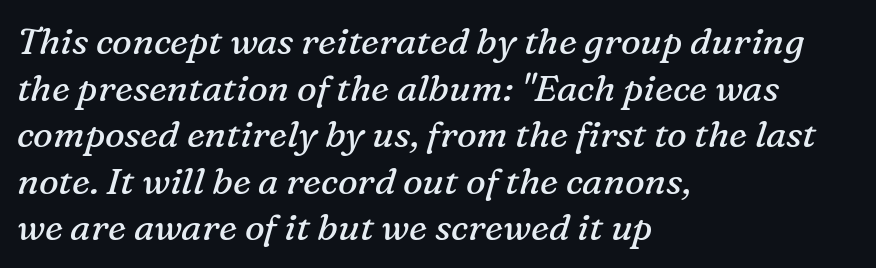
The image shows 37 px regular-weight serif type, italic (leaning right); set left-aligned, normal line spacing (1.26x), normal letter spacing, not underlined; medium stroke contrast and a medium x-height.
